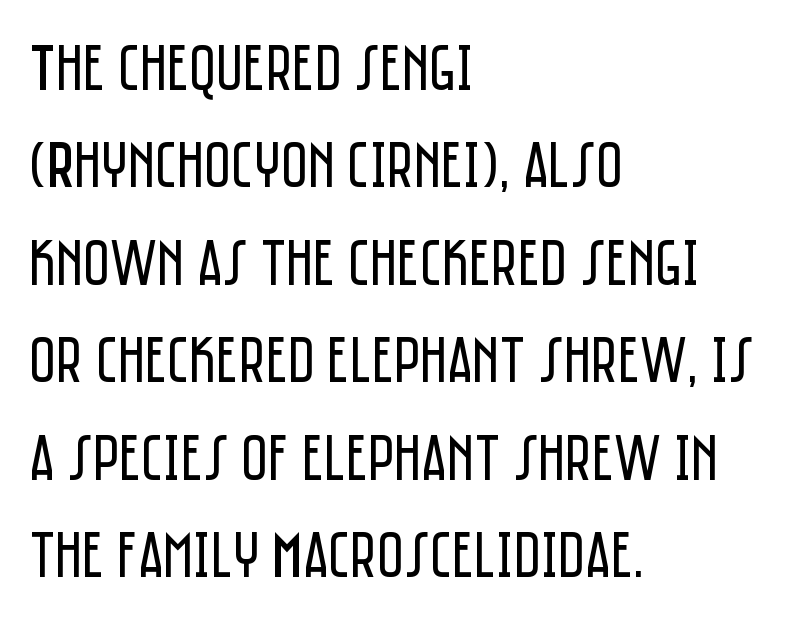
Does the copy run flush right? No — it runs flush left. Letterform terminals end flat and unadorned throughout the passage. Between one letter and the next there's only the usual sliver of space. In terms of posture, this sample is upright. On a weight scale, this lands at 450 or below.
